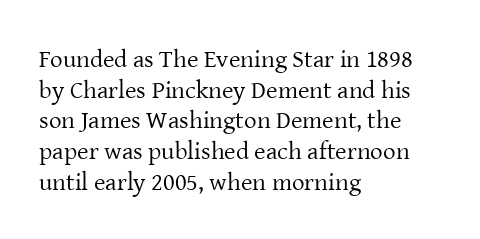
{"italic": "no", "bold": "no", "underline": "no", "align": "left", "line_spacing_ratio": 1.23, "letter_spacing": "normal", "letter_spacing_em": 0.0, "glyph_px": 25}
